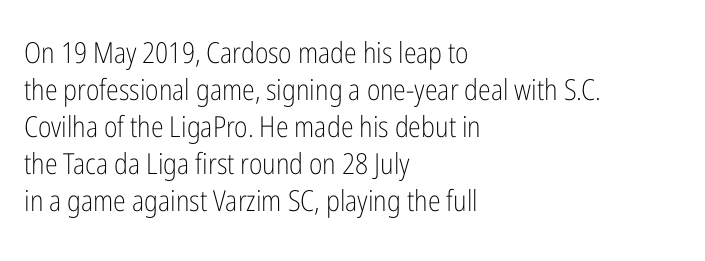
The foot of each line stays bare and open. The horizontal fit of the characters is conventional and even. A quiet, ordinary-to-light weight characterises the typeface. The passage shown is typeset with a sans-serif family. A typesetter would mark this as roman, not italic.
